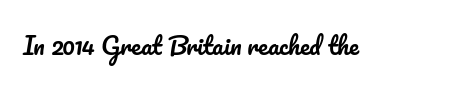
Q: Is the text italic (slanted)? A: Yes.
Q: Is the text underlined? A: No.
Q: Is the spacing between letters normal or unusually wide? A: Normal.
